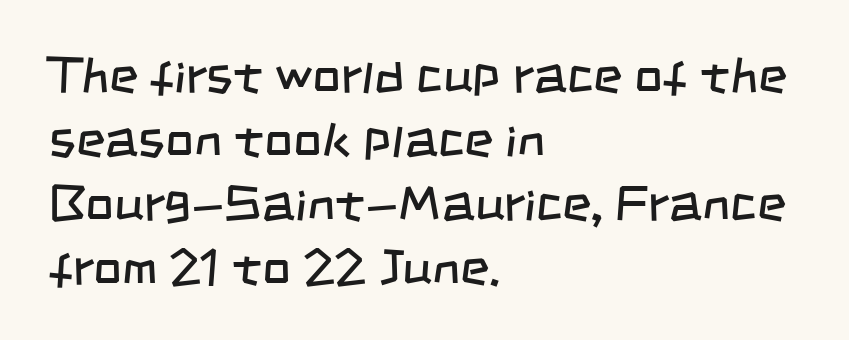
{"serif": "no", "bold": "no", "weight": "regular", "width": "condensed", "stroke_contrast": "low", "x_height": "large", "monospaced": "no", "underline": "no", "align": "left", "line_spacing": "normal", "line_spacing_ratio": 1.28, "letter_spacing": "normal", "letter_spacing_em": 0.0, "glyph_px": 50}
